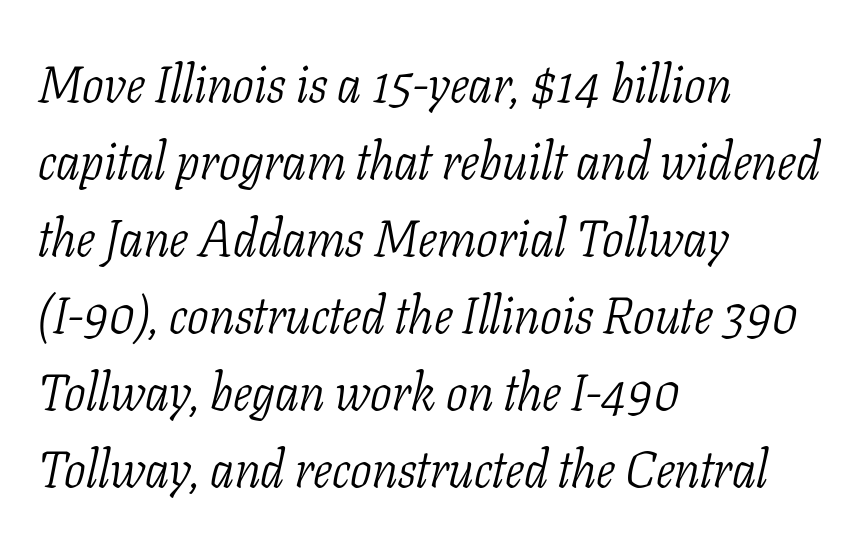
The text was rendered using a seriffed face with decorative stroke endings. The gaps between neighbouring characters are ordinary and unremarkable. The typeface has the unassuming heft of standard copy or less. The foot of each line stays bare and open. The vertical gap from one line to the next is medium.
